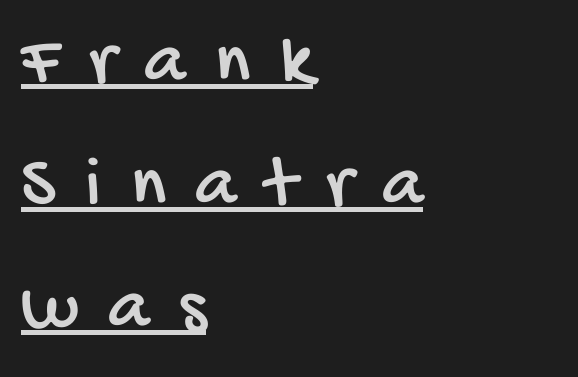
{"serif": "no", "width": "condensed", "stroke_contrast": "low", "x_height": "large", "monospaced": "no", "underline": "yes", "align": "left", "line_spacing": "normal", "line_spacing_ratio": 1.66, "letter_spacing": "wide", "letter_spacing_em": 0.4, "glyph_px": 74}
